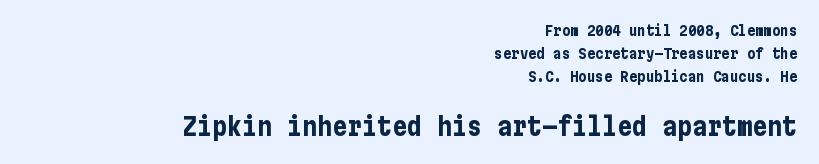
Where is the straight margin? On the right. Thick stems and heavy bowls — unmistakably bold. The space beneath each line is pristine and unruled. Normally led — the rows are evenly, conventionally spaced. The second block has been scaled up relative to the first.
